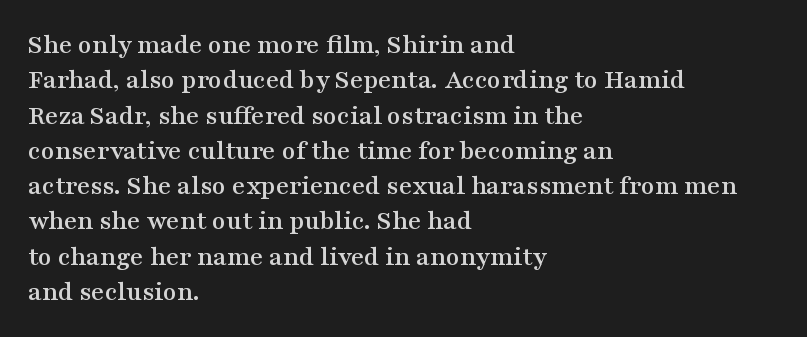
{"serif": "yes", "italic": "no", "width": "wide", "stroke_contrast": "medium", "x_height": "medium", "monospaced": "no", "underline": "no", "align": "left", "line_spacing": "normal", "line_spacing_ratio": 1.26, "letter_spacing": "normal", "letter_spacing_em": 0.0, "glyph_px": 28}
